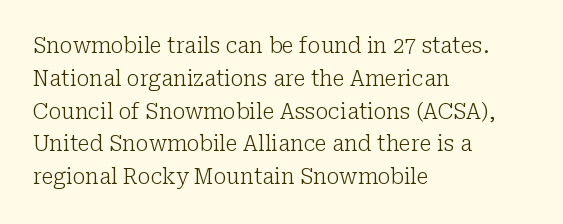
The image shows 21 px text type, upright; set left-aligned, normal line spacing (1.56x), normal letter spacing, not underlined.
